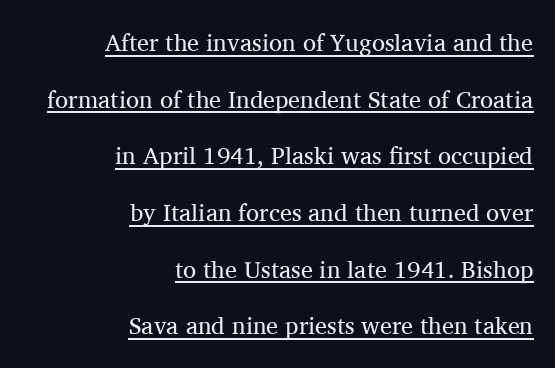
{"italic": "no", "bold": "no", "underline": "yes", "align": "right", "line_spacing": "loose", "line_spacing_ratio": 2.36, "letter_spacing": "normal", "letter_spacing_em": 0.0, "glyph_px": 24}
